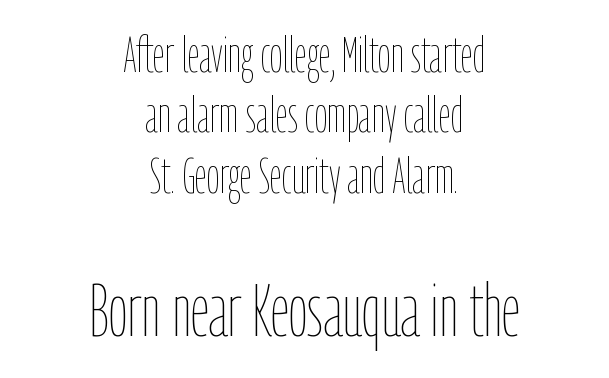
{"italic": "no", "bold": "no", "weight": "thin", "width": "condensed", "stroke_contrast": "low", "x_height": "medium", "monospaced": "no", "underline": "no", "align": "center", "line_spacing_ratio": 1.23, "letter_spacing": "normal", "letter_spacing_em": 0.0, "larger_block": "second", "size_ratio": 1.51, "glyph_px": 74}
